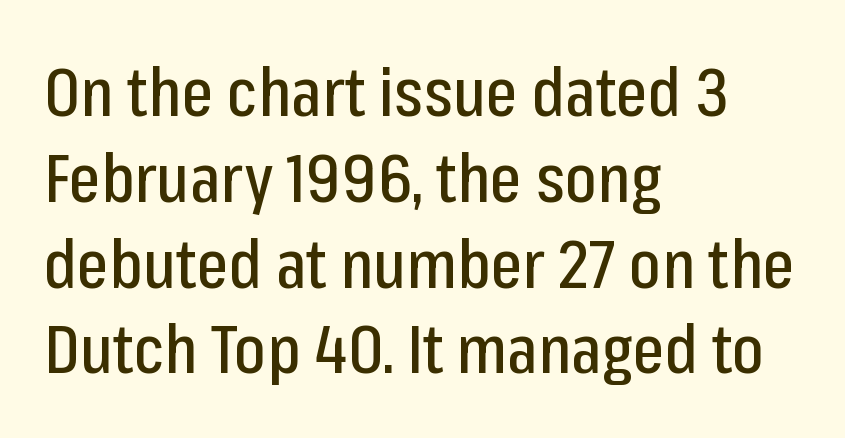
The face used here is rendered with its standard letterfit. In terms of posture, this sample is upright. Horizontal alignment here is leftward, the default for most running prose. Just letters on the line, the space beneath them empty. The letters carry no serifs — their stems end cleanly without finishing strokes. You could not count columns in this text — the font is proportionally spaced.
